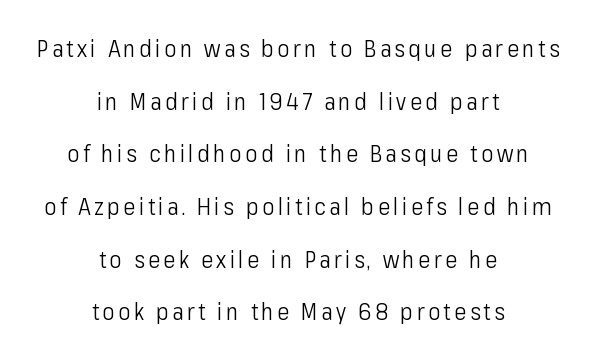
The image shows 23 px text type, upright; set centered, loose line spacing (2.29x), not underlined.
